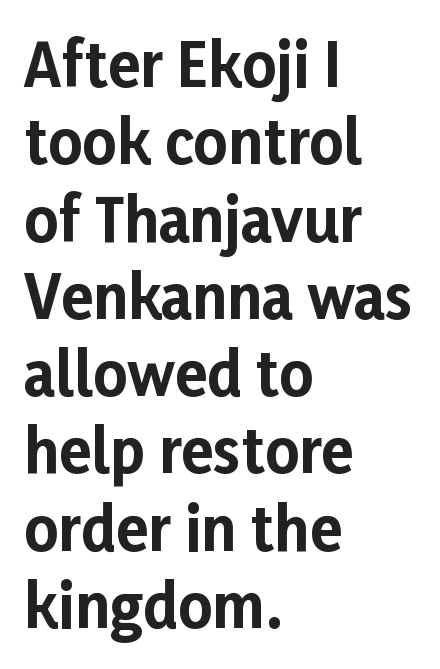
Q: Is the text bold? A: Yes.
Q: Is the text italic (slanted)? A: No, it is upright.
Q: Is the typeface a serif or a sans-serif typeface? A: Sans-serif.
Q: Is the text underlined? A: No.
Q: How is the paragraph aligned? A: Left-aligned.
Q: Is the spacing between letters normal or unusually wide? A: Normal.
Q: Is the spacing between lines tight, normal or loose? A: Normal.
Q: Width (condensed, normal, or wide)? A: Normal.
Q: Stroke contrast? A: Low.
Q: x-height? A: Medium.
Q: Monospaced? A: No.
